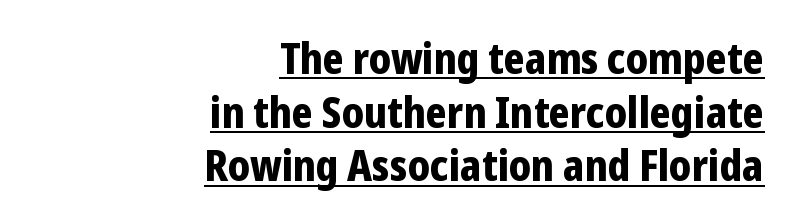
The image shows 43 px bold, condensed sans-serif type, upright; set right-aligned, normal line spacing (1.25x), normal letter spacing, underlined; low stroke contrast and a medium x-height.
